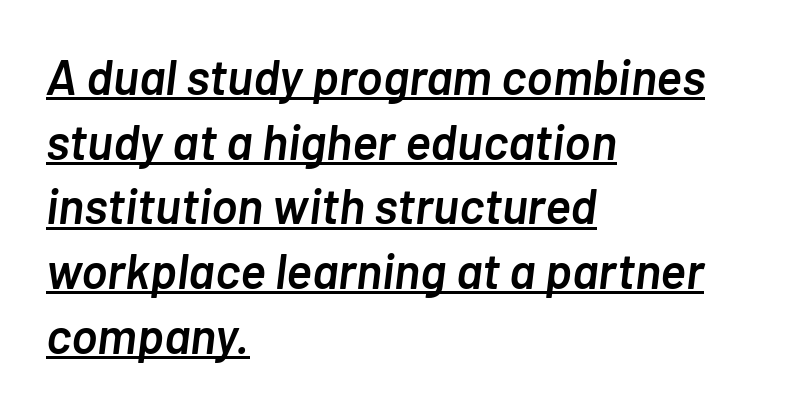
Q: Is the text bold? A: Semi-bold.
Q: Is the text italic (slanted)? A: Yes, it leans right by about 7 degrees.
Q: Is the text underlined? A: Yes.
Q: How is the paragraph aligned? A: Left-aligned.
Q: Is the spacing between letters normal or unusually wide? A: Normal.
Q: Is the spacing between lines tight, normal or loose? A: Normal.
Q: Width (condensed, normal, or wide)? A: Normal.
Q: Stroke contrast? A: Low.
Q: x-height? A: Medium.
Q: Monospaced? A: No.
